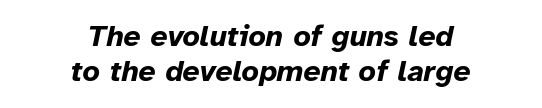
Q: Is the text bold? A: Yes.
Q: Is the text italic (slanted)? A: Yes, it leans right by about 12 degrees.
Q: Is the text underlined? A: No.
Q: How is the paragraph aligned? A: Centered.
Q: Is the spacing between letters normal or unusually wide? A: Normal.
Q: Width (condensed, normal, or wide)? A: Normal.
Q: Stroke contrast? A: Low.
Q: x-height? A: Medium.
Q: Monospaced? A: No.
